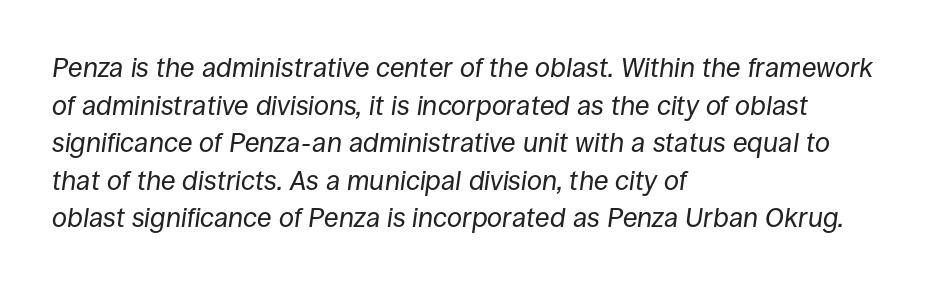
The image shows 27 px text type, italic (leaning right); set left-aligned, normal line spacing (1.39x), normal letter spacing, not underlined.
